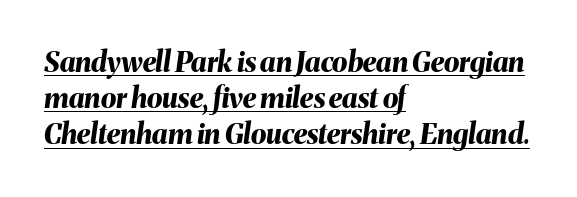
Q: Is the text bold? A: Yes.
Q: Is the text italic (slanted)? A: Yes, it leans right by about 8 degrees.
Q: Is the text underlined? A: Yes.
Q: How is the paragraph aligned? A: Left-aligned.
Q: Is the spacing between letters normal or unusually wide? A: Normal.
Q: Is the spacing between lines tight, normal or loose? A: Normal.
Q: Width (condensed, normal, or wide)? A: Normal.
Q: Stroke contrast? A: Medium.
Q: x-height? A: Medium.
Q: Monospaced? A: No.
